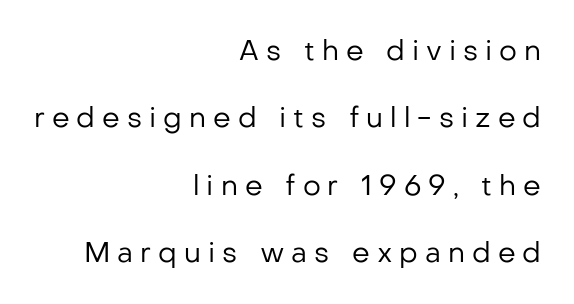
Q: Is the text bold? A: No.
Q: Is the text italic (slanted)? A: No, it is upright.
Q: Is the typeface a serif or a sans-serif typeface? A: Sans-serif.
Q: Is the text underlined? A: No.
Q: How is the paragraph aligned? A: Right-aligned.
Q: Is the spacing between letters normal or unusually wide? A: Unusually wide.
Q: Is the spacing between lines tight, normal or loose? A: Loose.
Q: Width (condensed, normal, or wide)? A: Normal.
Q: Stroke contrast? A: Low.
Q: x-height? A: Medium.
Q: Monospaced? A: No.
